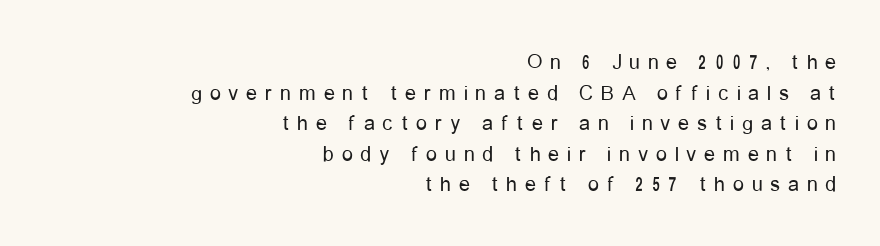
{"italic": "no", "bold": "no", "underline": "no", "align": "right", "line_spacing": "normal", "line_spacing_ratio": 1.39, "letter_spacing": "wide", "letter_spacing_em": 0.36, "glyph_px": 22}
